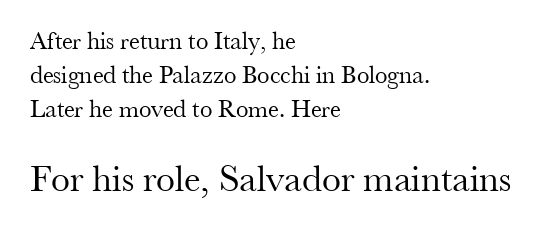
Observe the ordinary spacing: letters are neighbours, not strangers. Quick note: interline space is typical. These lines are composed in type with serifs. Type size steps up from the first block to the second. The lettering stays uniformly vertical, giving the passage a roman look. Each letter keeps its own natural width here, so spacing adapts to shape.
